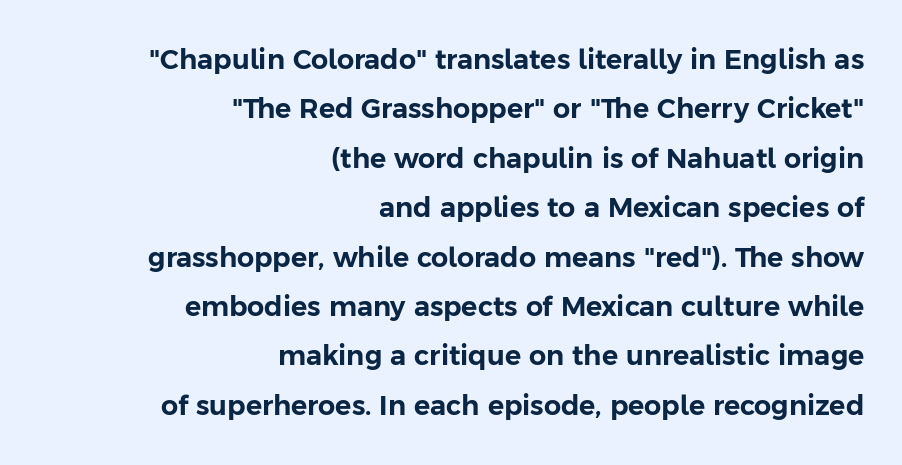
Q: Is the text italic (slanted)? A: No, it is upright.
Q: Is the text underlined? A: No.
Q: How is the paragraph aligned? A: Right-aligned.
Q: Is the spacing between letters normal or unusually wide? A: Normal.
